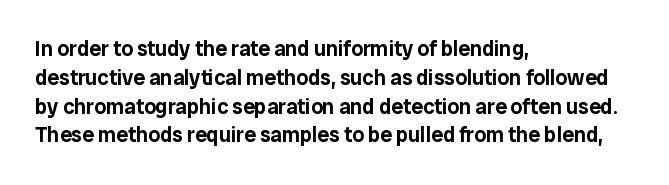
The image shows 21 px text type, upright; set left-aligned, normal line spacing (1.37x), normal letter spacing, not underlined.
